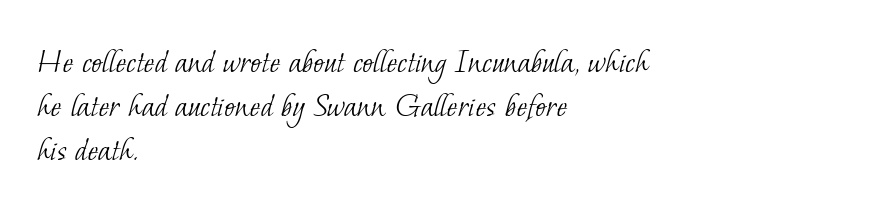
Q: Is the text bold? A: No.
Q: Is the typeface a serif or a sans-serif typeface? A: Serif.
Q: Is the text underlined? A: No.
Q: How is the paragraph aligned? A: Left-aligned.
Q: Is the spacing between letters normal or unusually wide? A: Normal.
Q: Width (condensed, normal, or wide)? A: Normal.
Q: Stroke contrast? A: Low.
Q: x-height? A: Small.
Q: Monospaced? A: No.
